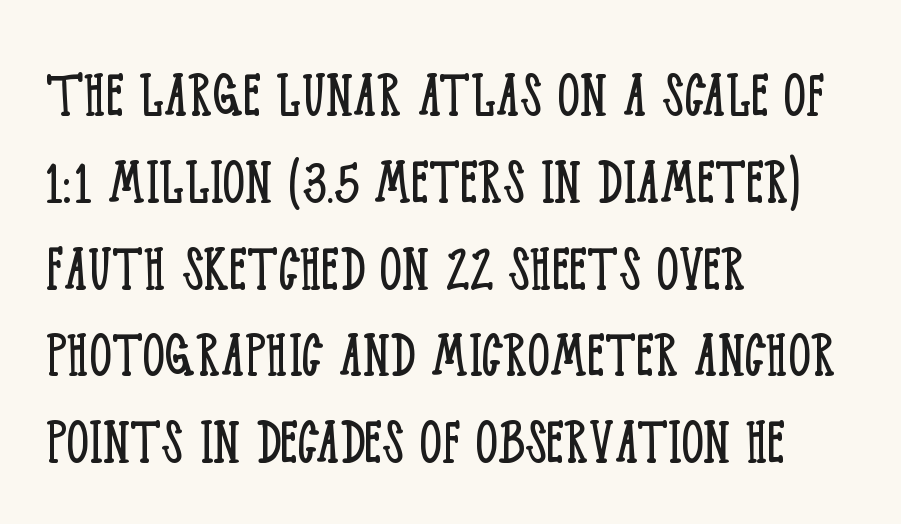
{"serif": "yes", "italic": "no", "bold": "no", "weight": "light", "width": "condensed", "stroke_contrast": "low", "x_height": "large", "monospaced": "no", "underline": "no", "align": "left", "line_spacing_ratio": 1.24, "letter_spacing": "normal", "letter_spacing_em": 0.0, "glyph_px": 70}
